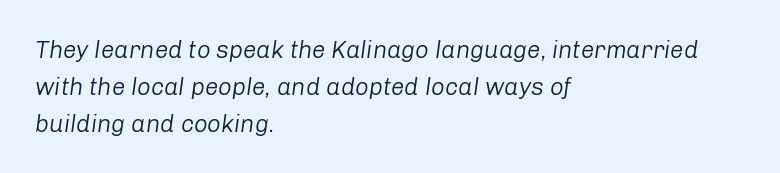
If you measured baseline to baseline, you'd find a middling distance. This rendering uses left alignment, leaving the right contour irregular. The font sits on the lighter half of the weight spectrum, regular included. Rendered with sloped, italic letterforms. Just letters on the line, the space beneath them empty. The gaps between neighbouring characters are ordinary and unremarkable.
